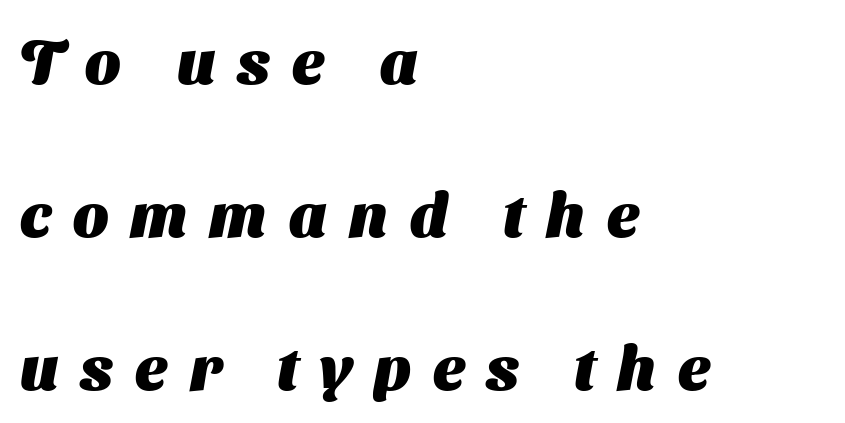
The image shows 62 px heavy sans-serif type; set left-aligned, loose line spacing (2.47x), unusually wide letter spacing (+0.36 em), not underlined; medium stroke contrast and a medium x-height.
